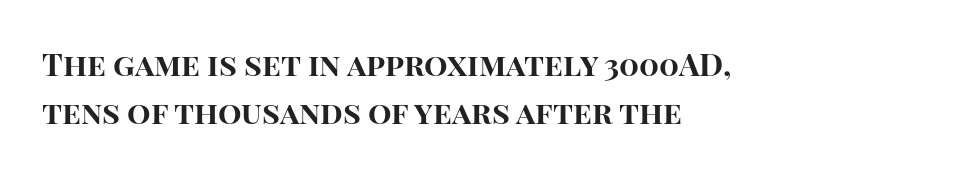
Q: Is the text bold? A: Yes.
Q: Is the text italic (slanted)? A: No, it is upright.
Q: Is the typeface a serif or a sans-serif typeface? A: Sans-serif.
Q: Is the text underlined? A: No.
Q: How is the paragraph aligned? A: Left-aligned.
Q: Is the spacing between letters normal or unusually wide? A: Normal.
Q: Is the spacing between lines tight, normal or loose? A: Normal.
Q: Width (condensed, normal, or wide)? A: Normal.
Q: Stroke contrast? A: High.
Q: x-height? A: Large.
Q: Monospaced? A: No.
